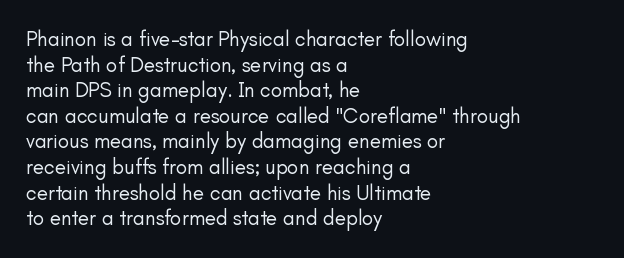
{"italic": "no", "bold": "no", "underline": "no", "align": "left", "line_spacing_ratio": 1.22, "letter_spacing": "normal", "letter_spacing_em": 0.0, "glyph_px": 21}
